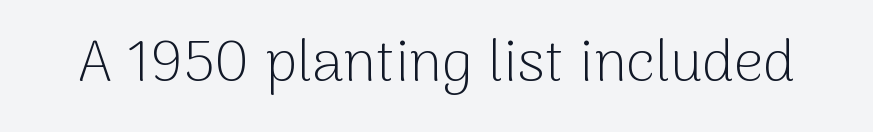
Q: Is the text bold? A: No.
Q: Is the text italic (slanted)? A: No, it is upright.
Q: Is the typeface a serif or a sans-serif typeface? A: Sans-serif.
Q: Is the text underlined? A: No.
Q: Is the spacing between letters normal or unusually wide? A: Normal.
Q: Width (condensed, normal, or wide)? A: Normal.
Q: Stroke contrast? A: Low.
Q: x-height? A: Medium.
Q: Monospaced? A: No.
